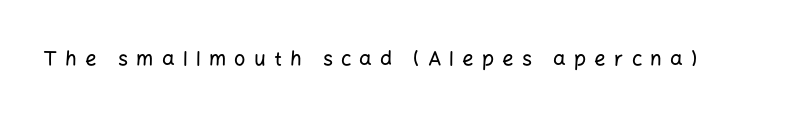
Q: Is the text italic (slanted)? A: No, it is upright.
Q: Is the text underlined? A: No.
Q: Is the spacing between letters normal or unusually wide? A: Unusually wide.
